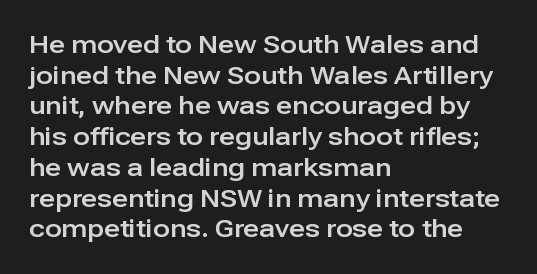
The image shows 25 px text type, upright; set left-aligned, line spacing 1.23x, normal letter spacing, not underlined.
